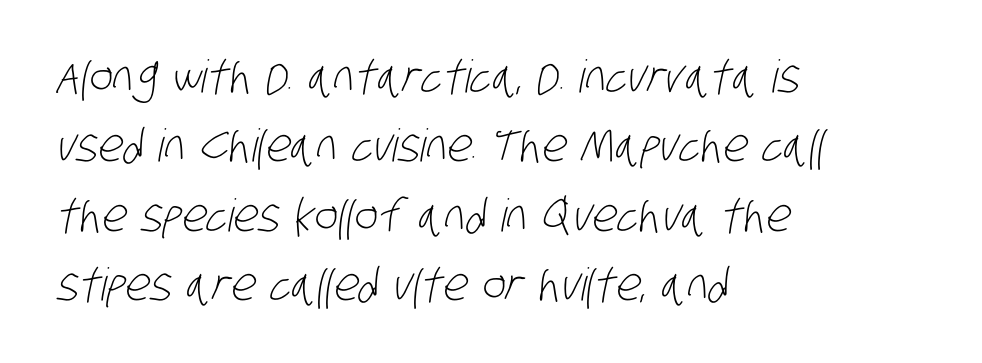
The image shows 45 px light, condensed sans-serif type; set left-aligned, normal line spacing (1.54x), normal letter spacing, not underlined; low stroke contrast and a large x-height.
